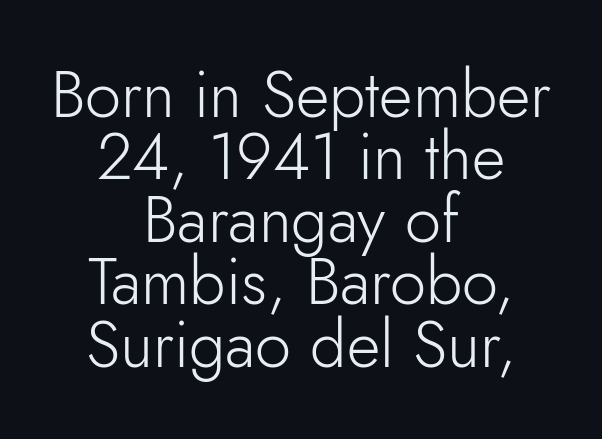
Q: Is the text bold? A: No.
Q: Is the text italic (slanted)? A: No, it is upright.
Q: Is the typeface a serif or a sans-serif typeface? A: Sans-serif.
Q: Is the text underlined? A: No.
Q: How is the paragraph aligned? A: Centered.
Q: Is the spacing between letters normal or unusually wide? A: Normal.
Q: Is the spacing between lines tight, normal or loose? A: Tight.
Q: Width (condensed, normal, or wide)? A: Normal.
Q: Stroke contrast? A: Low.
Q: x-height? A: Small.
Q: Monospaced? A: No.
